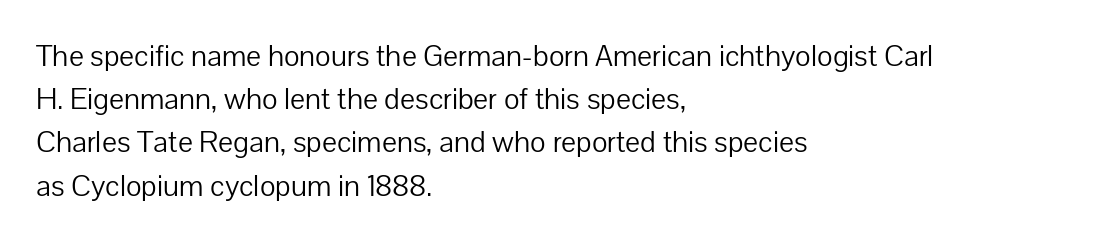
Q: Is the text bold? A: No.
Q: Is the text italic (slanted)? A: No, it is upright.
Q: Is the typeface a serif or a sans-serif typeface? A: Sans-serif.
Q: Is the text underlined? A: No.
Q: How is the paragraph aligned? A: Left-aligned.
Q: Is the spacing between letters normal or unusually wide? A: Normal.
Q: Is the spacing between lines tight, normal or loose? A: Normal.
Q: Width (condensed, normal, or wide)? A: Normal.
Q: Stroke contrast? A: Low.
Q: x-height? A: Medium.
Q: Monospaced? A: No.
